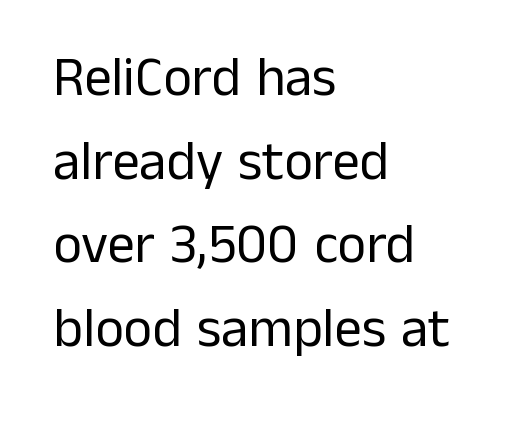
The image shows 55 px regular-weight sans-serif type, upright; set left-aligned, normal line spacing (1.52x), normal letter spacing, not underlined; low stroke contrast and a medium x-height.
